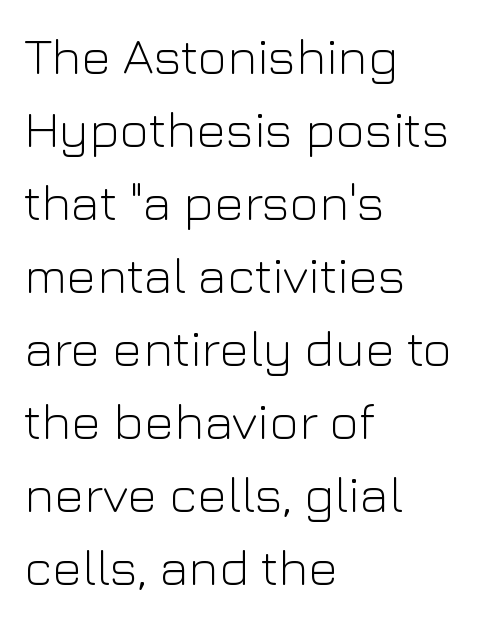
{"serif": "no", "italic": "no", "bold": "no", "weight": "light", "width": "normal", "stroke_contrast": "low", "x_height": "medium", "monospaced": "no", "underline": "no", "align": "left", "line_spacing": "normal", "line_spacing_ratio": 1.43, "letter_spacing": "normal", "letter_spacing_em": 0.0, "glyph_px": 51}
